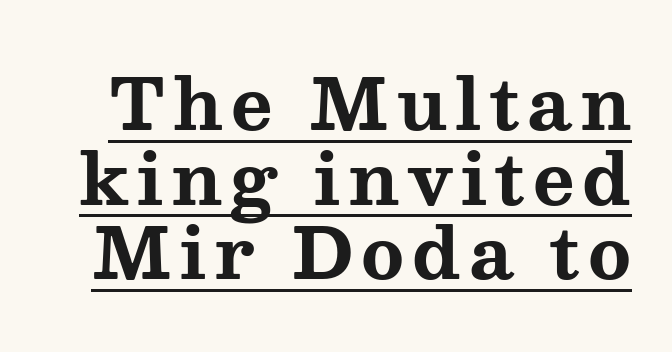
The image shows 71 px bold, wide serif type, upright; set tight line spacing (1.05x), underlined; medium stroke contrast and a medium x-height.
